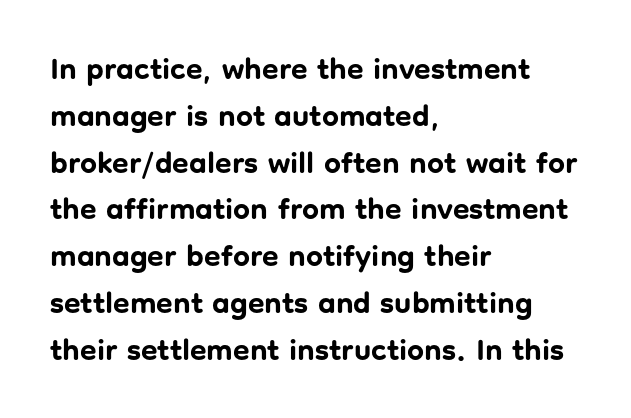
Q: Is the text bold? A: Yes.
Q: Is the text italic (slanted)? A: No, it is upright.
Q: Is the typeface a serif or a sans-serif typeface? A: Sans-serif.
Q: Is the text underlined? A: No.
Q: How is the paragraph aligned? A: Left-aligned.
Q: Is the spacing between letters normal or unusually wide? A: Normal.
Q: Is the spacing between lines tight, normal or loose? A: Normal.
Q: Width (condensed, normal, or wide)? A: Normal.
Q: Stroke contrast? A: Low.
Q: x-height? A: Medium.
Q: Monospaced? A: No.
